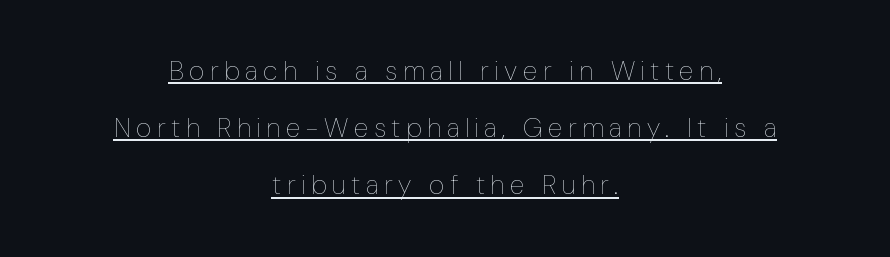
Line spacing here is loose. The rag falls on both sides of this text block equally. Ordinary non-slanted type is in use. Look at the tracking — it's clearly loosened, letters drifting apart. Decoration check: the copy is underlined.
